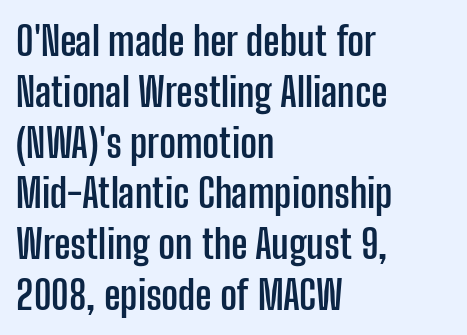
The image shows 40 px semibold, condensed sans-serif type, upright; set left-aligned, normal line spacing (1.27x), normal letter spacing, not underlined; low stroke contrast and a medium x-height.
